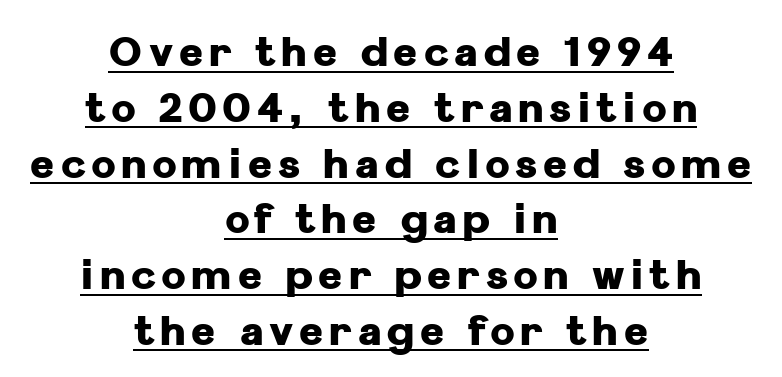
No italicization has been applied; the sample stays upright. Line spacing here is normal. Plenty of ink on the page — the face is bold. Each letter keeps its own natural width here, so spacing adapts to shape. Honestly, the underline is the first thing you notice here.
